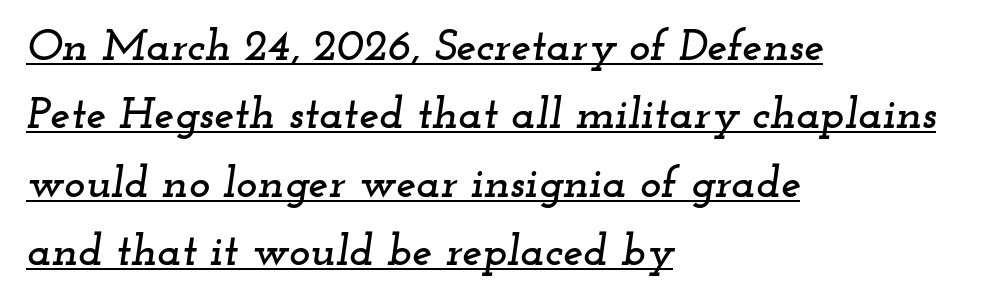
The image shows 45 px wide serif type, italic (leaning right); set left-aligned, normal line spacing (1.52x), normal letter spacing, underlined; low stroke contrast and a small x-height.
